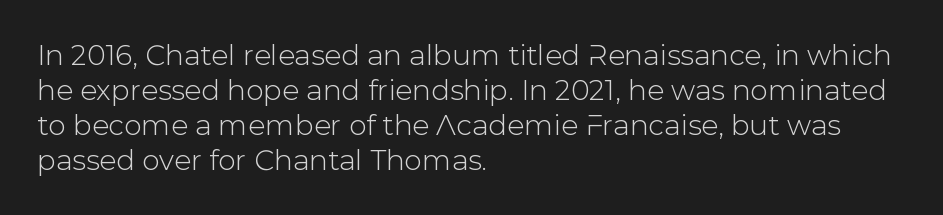
The image shows 28 px sans-serif type, upright; set left-aligned, normal line spacing (1.25x), normal letter spacing, not underlined; low stroke contrast and a medium x-height.
